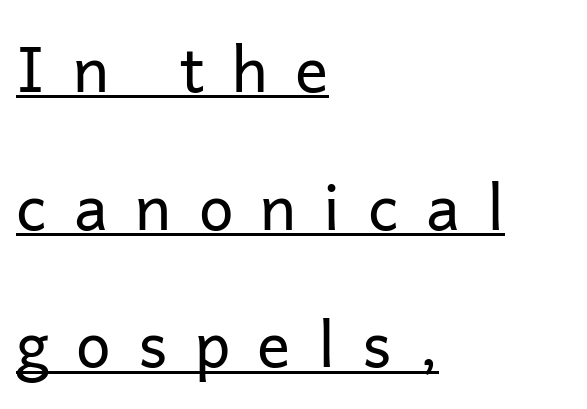
{"serif": "no", "italic": "no", "bold": "no", "weight": "regular", "width": "normal", "stroke_contrast": "low", "x_height": "medium", "monospaced": "no", "underline": "yes", "align": "left", "line_spacing": "loose", "line_spacing_ratio": 2.22, "letter_spacing": "wide", "letter_spacing_em": 0.44, "glyph_px": 62}
